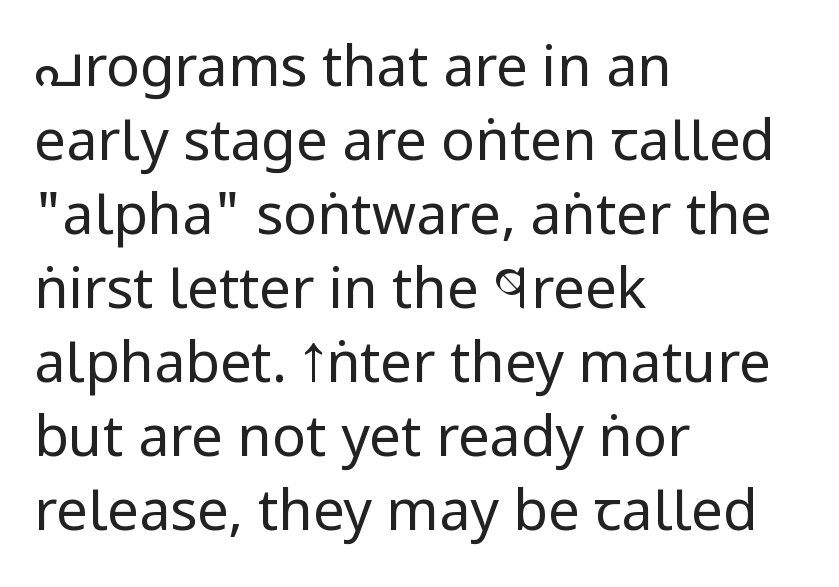
{"serif": "no", "italic": "no", "bold": "no", "weight": "regular", "width": "condensed", "stroke_contrast": "low", "x_height": "large", "monospaced": "no", "underline": "no", "align": "left", "line_spacing": "normal", "line_spacing_ratio": 1.32, "letter_spacing": "normal", "letter_spacing_em": 0.0, "glyph_px": 56}
